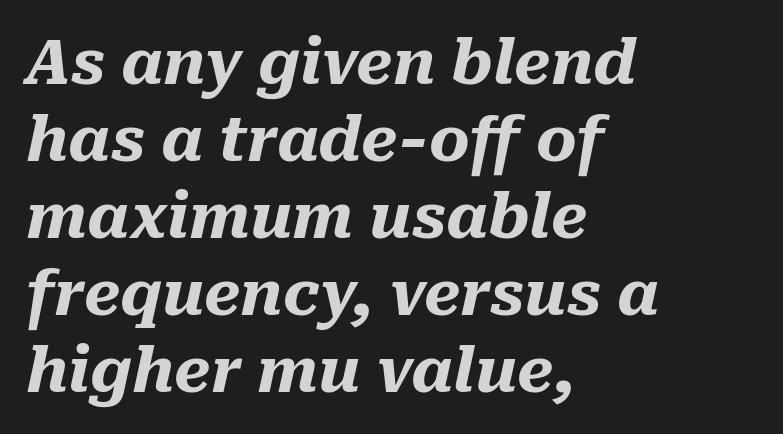
Tall strokes in this sample are angled rather than plumb. The face used here has the dense, thick strokes of a bold. The letters advance in unequal steps, a hallmark of proportional type. Words appear dense and cohesive because spacing is normal. The strip under each line holds only bare page.
